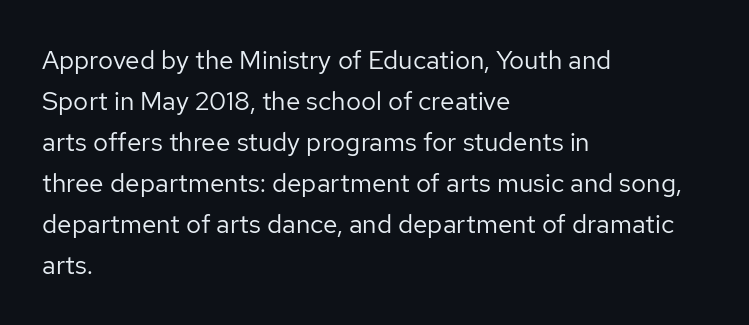
The words here are not underlined. Unbolded letterforms with no extra heft. Quick note: interline space is typical. These lines stack with their left ends in a neat column. Ordinary non-slanted type is in use. Here the glyphs are tracked normally, forming tight word shapes.
